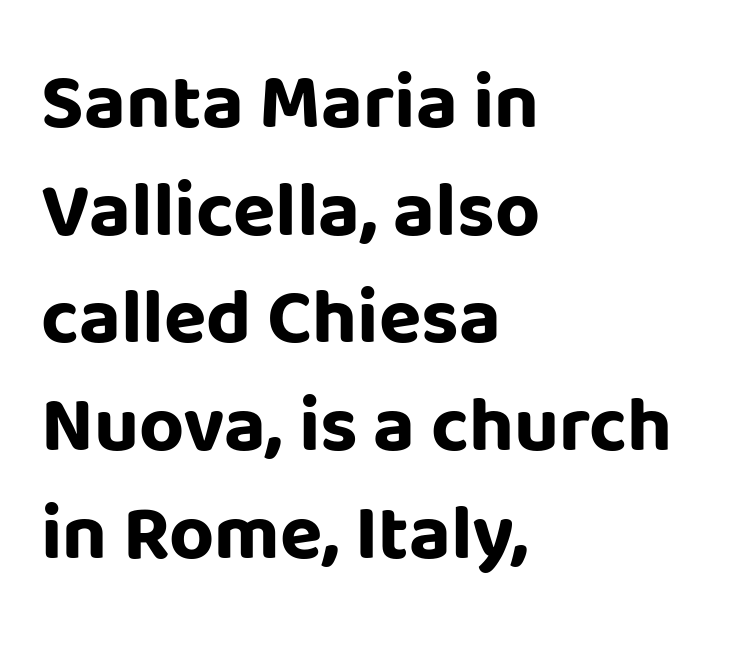
Leftover space on each line is placed entirely after the last word. This is sans-serif lettering, the kind often seen on screens and signage. Any mark beneath the type? The region is blank. Tracking here is standard; glyphs follow each other at the usual distance.
